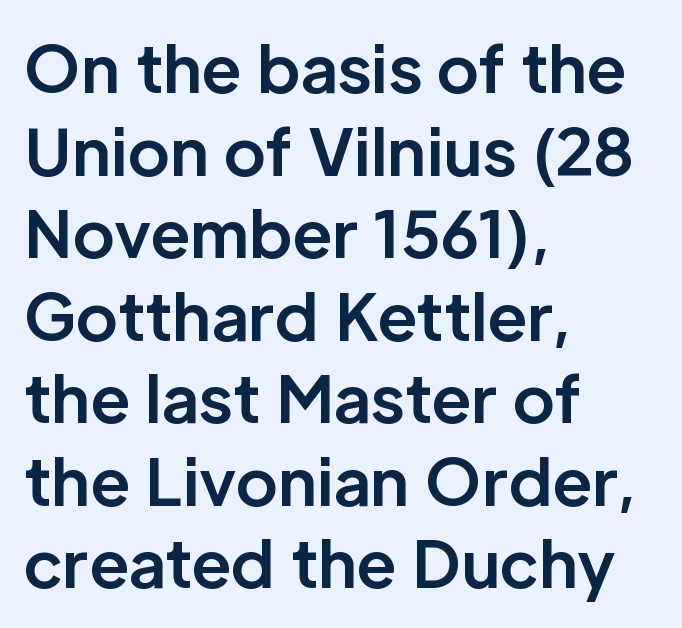
Q: Is the text bold? A: Yes.
Q: Is the text italic (slanted)? A: No, it is upright.
Q: Is the typeface a serif or a sans-serif typeface? A: Sans-serif.
Q: Is the text underlined? A: No.
Q: How is the paragraph aligned? A: Left-aligned.
Q: Is the spacing between letters normal or unusually wide? A: Normal.
Q: Is the spacing between lines tight, normal or loose? A: Normal.
Q: Width (condensed, normal, or wide)? A: Normal.
Q: Stroke contrast? A: Low.
Q: x-height? A: Medium.
Q: Monospaced? A: No.
